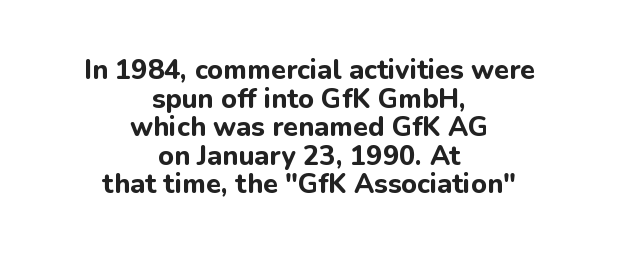
{"italic": "no", "bold": "yes", "underline": "no", "align": "center", "line_spacing": "tight", "line_spacing_ratio": 1.06, "letter_spacing": "normal", "letter_spacing_em": 0.0, "glyph_px": 27}
